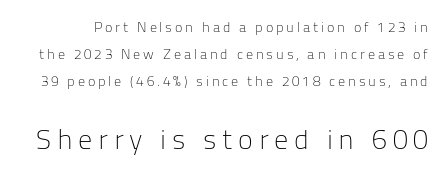
The image shows 28 px light sans-serif type, upright; set loose line spacing (1.94x), unusually wide letter spacing (+0.2 em), not underlined; the second (bottom) block is 2.0x larger; low stroke contrast and a medium x-height.
